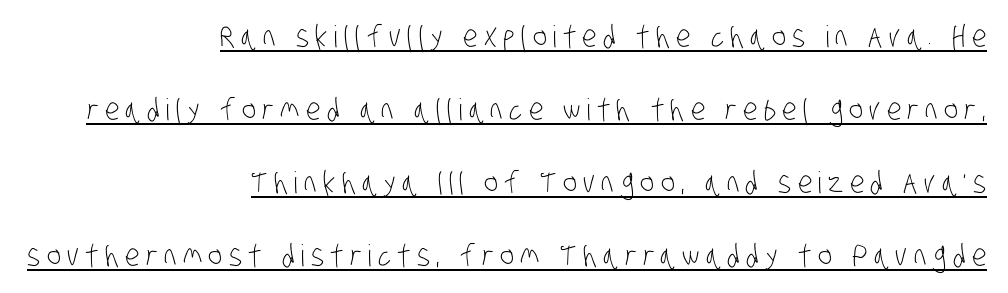
The image shows 30 px light, condensed sans-serif type; set right-aligned, loose line spacing (2.43x), unusually wide letter spacing (+0.21 em), underlined; low stroke contrast and a large x-height.
